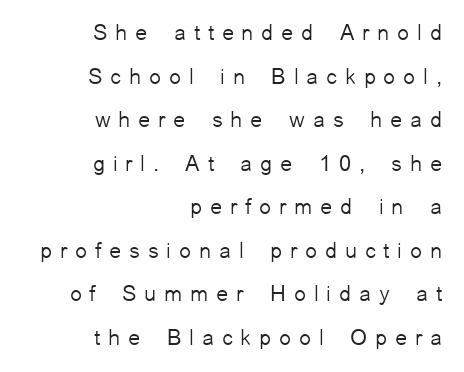
The image shows 22 px text type, upright; set right-aligned, loose line spacing (1.98x), unusually wide letter spacing (+0.35 em), not underlined.
